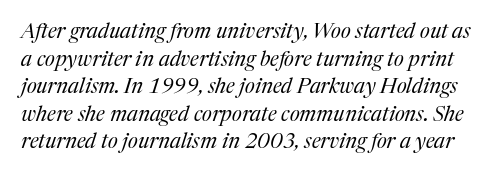
Q: Is the text bold? A: No.
Q: Is the text italic (slanted)? A: Yes, it leans right by about 17 degrees.
Q: Is the text underlined? A: No.
Q: Is the spacing between letters normal or unusually wide? A: Normal.
Q: Is the spacing between lines tight, normal or loose? A: Normal.
